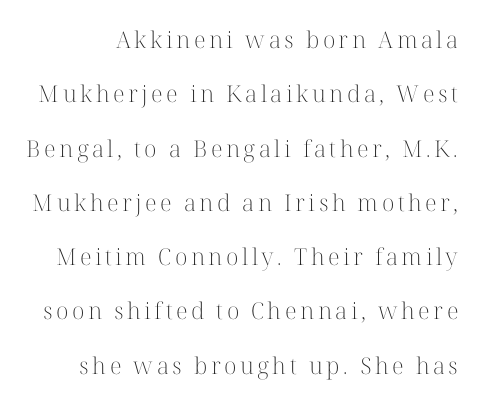
The image shows 23 px text type, upright; set loose line spacing (2.36x), not underlined.
